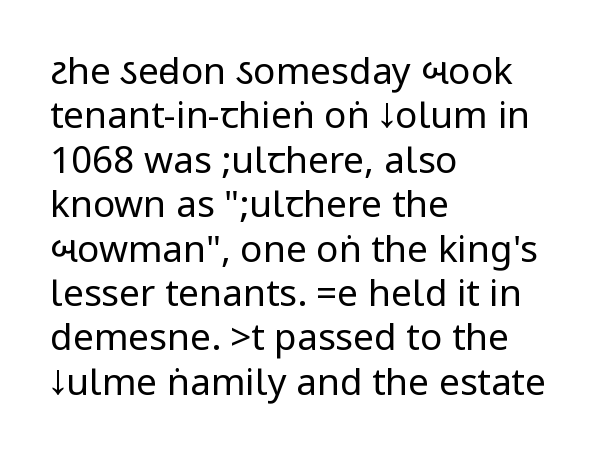
The image shows 37 px regular-weight, condensed sans-serif type, upright; set left-aligned, line spacing 1.2x, normal letter spacing, not underlined; low stroke contrast.
